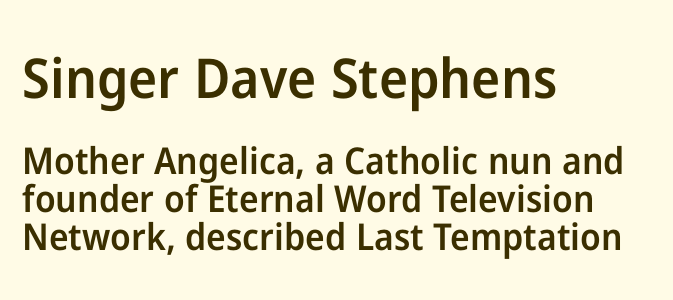
The horizontal fit of the characters is conventional and even. The type family on display is of the sans-serif kind. These lines are rendered in a variable-pitch font. Where is the straight margin? On the left. These two chunks differ in scale, with the top chunk taking the larger measure. These lines were composed using upright roman letters.
